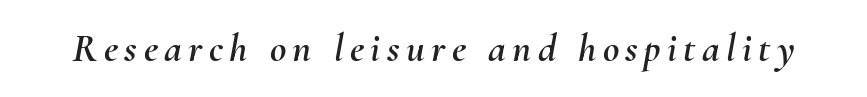
{"italic": "yes", "lean": "right", "slant_degrees": 10, "width": "normal", "stroke_contrast": "medium", "x_height": "small", "monospaced": "no", "underline": "no", "glyph_px": 40}
